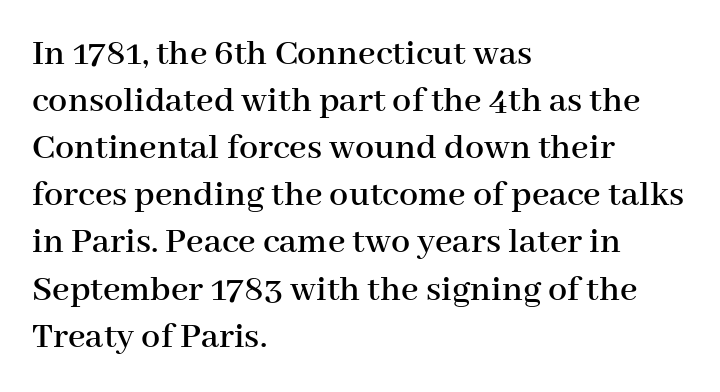
The image shows 38 px serif type, upright; set left-aligned, line spacing 1.24x, normal letter spacing, not underlined; high stroke contrast and a medium x-height.
